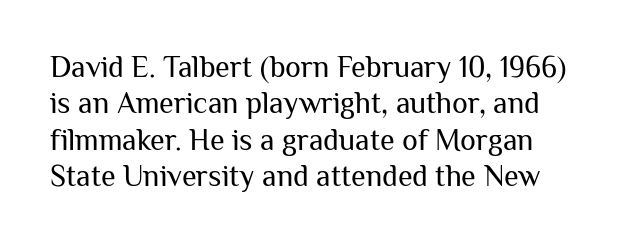
Q: Is the text bold? A: No.
Q: Is the text italic (slanted)? A: No, it is upright.
Q: Is the typeface a serif or a sans-serif typeface? A: Sans-serif.
Q: Is the text underlined? A: No.
Q: How is the paragraph aligned? A: Left-aligned.
Q: Is the spacing between letters normal or unusually wide? A: Normal.
Q: Width (condensed, normal, or wide)? A: Normal.
Q: Stroke contrast? A: Medium.
Q: x-height? A: Medium.
Q: Monospaced? A: No.
